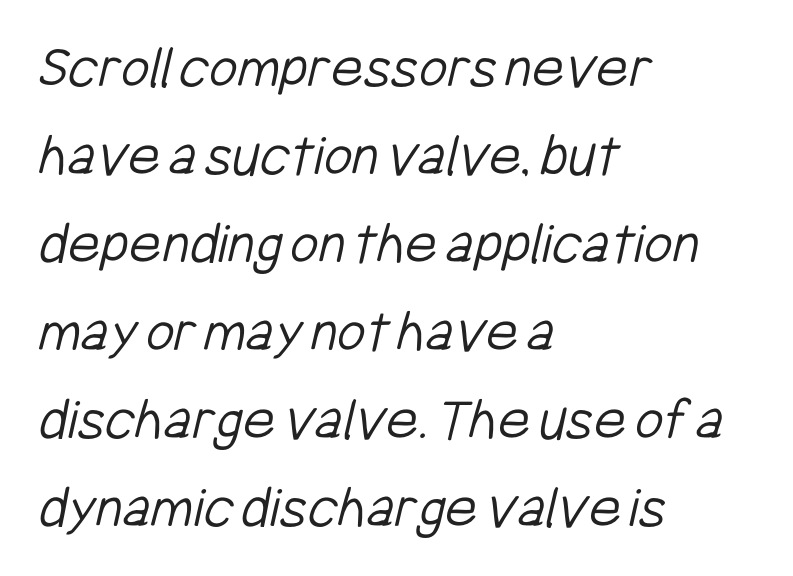
The image shows 62 px light, condensed sans-serif type; set left-aligned, normal line spacing (1.42x), normal letter spacing, not underlined; low stroke contrast and a medium x-height.
